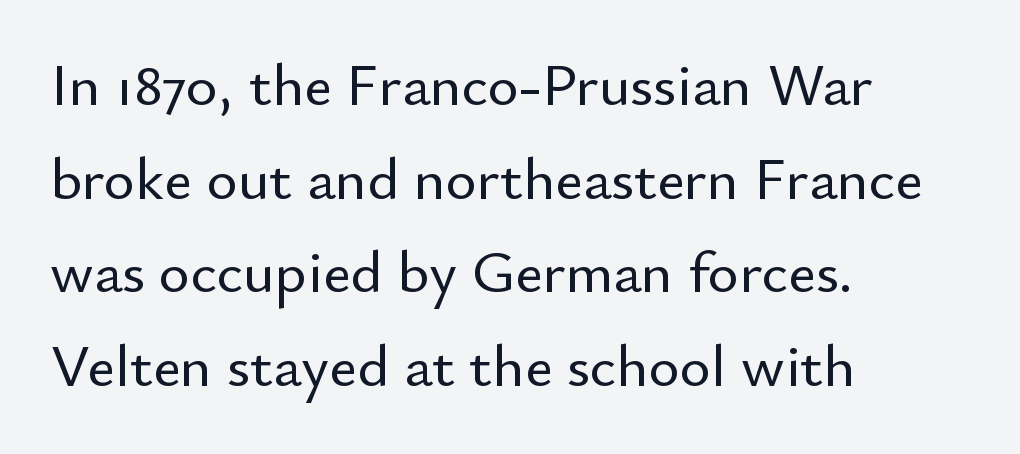
Successive baselines arrive at the customary interval. This is sans-serif lettering, the kind often seen on screens and signage. The lettering stays uniformly vertical, giving the passage a roman look. Look at the tracking — it's just the regular setting, nothing added. Here the designer chose a conventional face with non-uniform glyph widths. In CSS terms this would be text-align: left.
